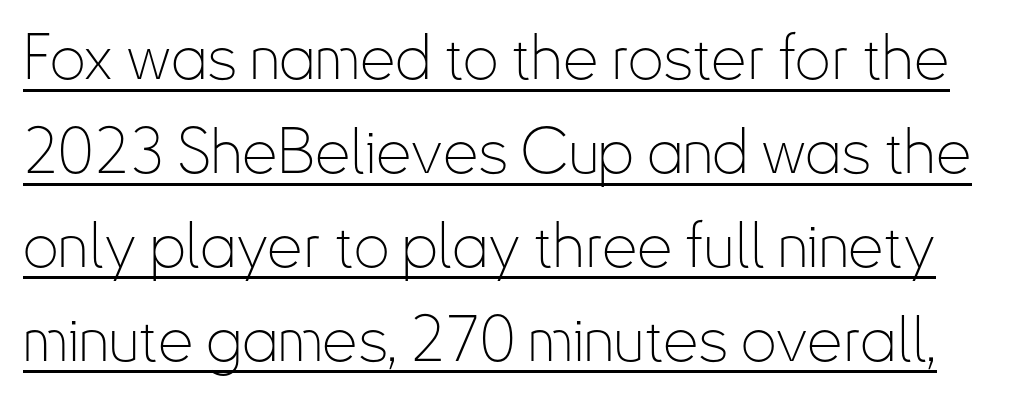
{"serif": "no", "italic": "no", "bold": "no", "weight": "thin", "width": "condensed", "stroke_contrast": "low", "x_height": "small", "monospaced": "no", "underline": "yes", "line_spacing": "normal", "line_spacing_ratio": 1.49, "letter_spacing": "normal", "letter_spacing_em": 0.0, "glyph_px": 63}
